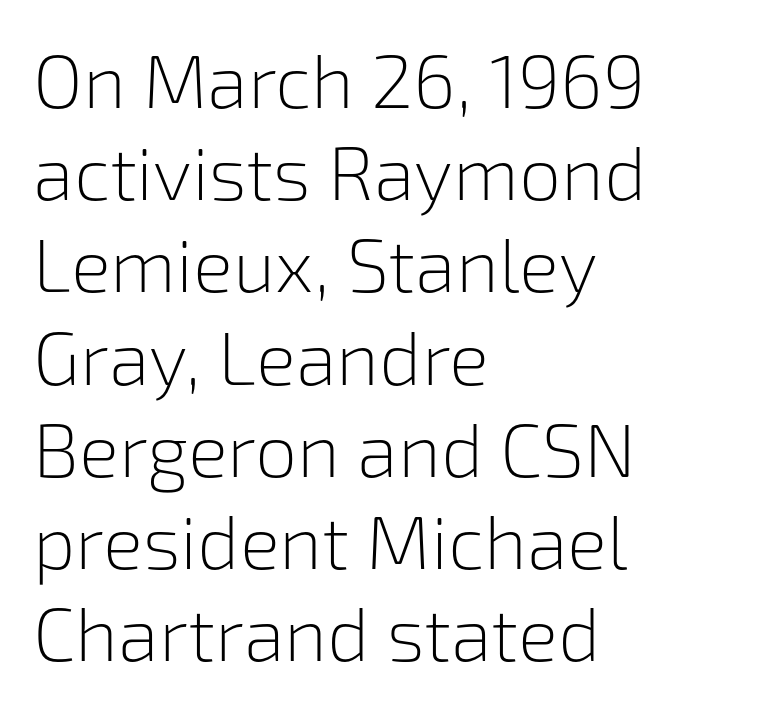
Nothing sits at the stroke ends, so this counts as sans-serif. The typesetting does not lean heavy: it is not bold. A roman cut, with each character standing at attention. Line starts are locked; line ends wander.
